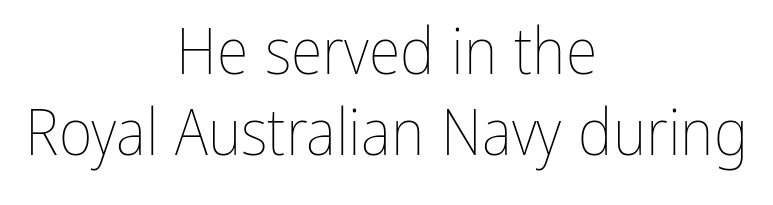
{"italic": "no", "bold": "no", "weight": "thin", "width": "condensed", "stroke_contrast": "low", "x_height": "medium", "monospaced": "no", "underline": "no", "align": "center", "line_spacing": "normal", "line_spacing_ratio": 1.25, "letter_spacing": "normal", "letter_spacing_em": 0.0, "glyph_px": 65}
